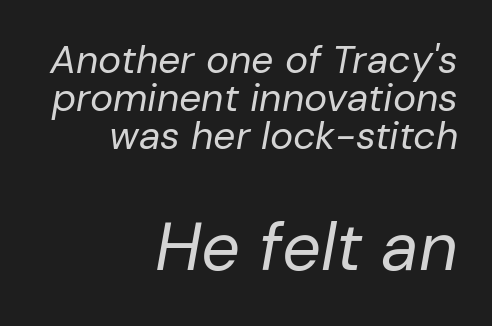
The image shows 68 px regular-weight type, italic (leaning right); set right-aligned, tight line spacing (0.97x), normal letter spacing, not underlined; the second (bottom) block is 1.74x larger; low stroke contrast and a medium x-height.
